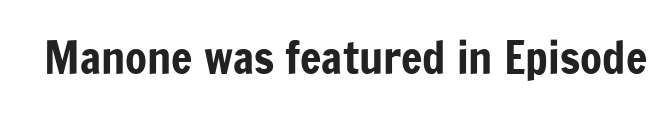
{"serif": "no", "italic": "no", "width": "condensed", "stroke_contrast": "low", "x_height": "medium", "monospaced": "no", "underline": "no", "letter_spacing": "normal", "letter_spacing_em": 0.0, "glyph_px": 45}
